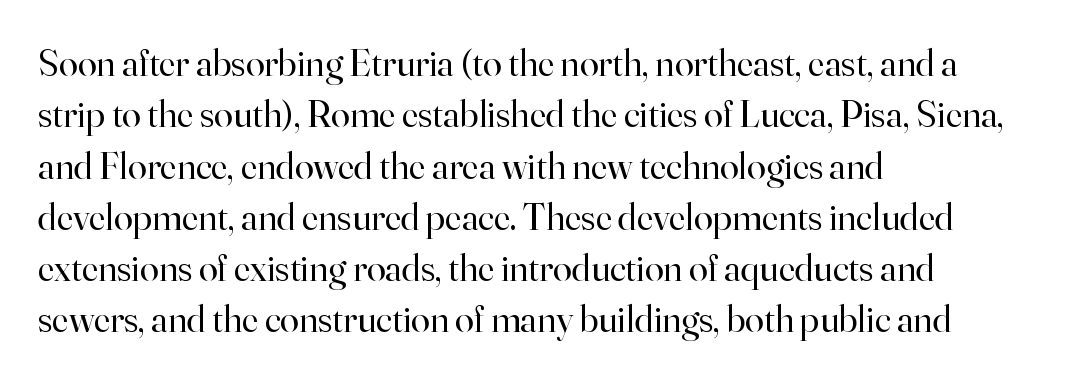
Q: Is the text bold? A: No.
Q: Is the text italic (slanted)? A: No, it is upright.
Q: Is the typeface a serif or a sans-serif typeface? A: Serif.
Q: Is the text underlined? A: No.
Q: How is the paragraph aligned? A: Left-aligned.
Q: Is the spacing between letters normal or unusually wide? A: Normal.
Q: Is the spacing between lines tight, normal or loose? A: Normal.
Q: Width (condensed, normal, or wide)? A: Normal.
Q: Stroke contrast? A: High.
Q: x-height? A: Small.
Q: Monospaced? A: No.
